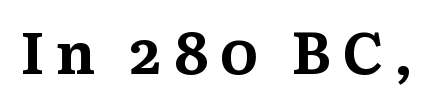
{"serif": "yes", "italic": "no", "bold": "yes", "weight": "bold", "width": "normal", "stroke_contrast": "medium", "x_height": "medium", "monospaced": "no", "underline": "no", "glyph_px": 59}
